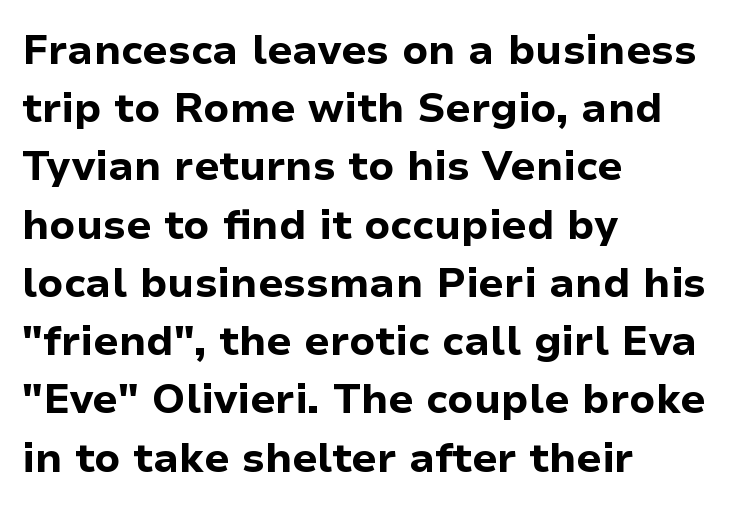
Quick note: underline off. Teacher's note: observe the even left margin — that is flush-left alignment. The sample has been set heavy, in full bold. The font family rendered here belongs to the sans-serif group.
